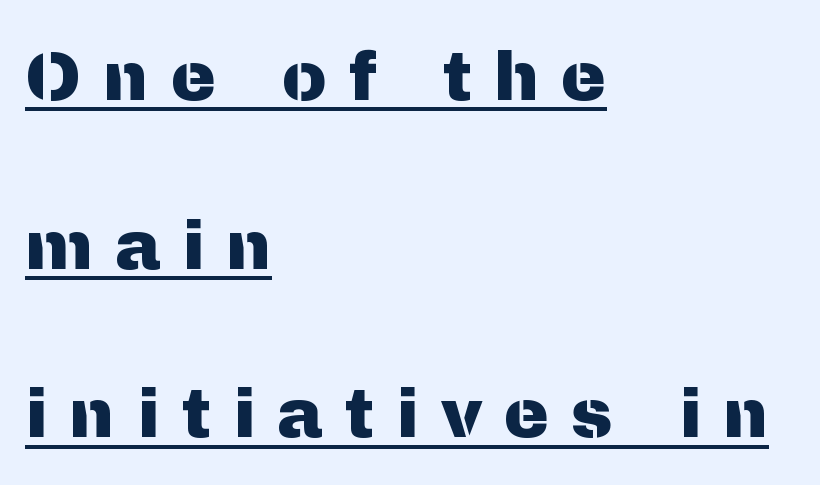
The image shows 68 px sans-serif type, upright; set left-aligned, loose line spacing (2.48x), unusually wide letter spacing (+0.32 em), underlined; medium stroke contrast and a medium x-height.
